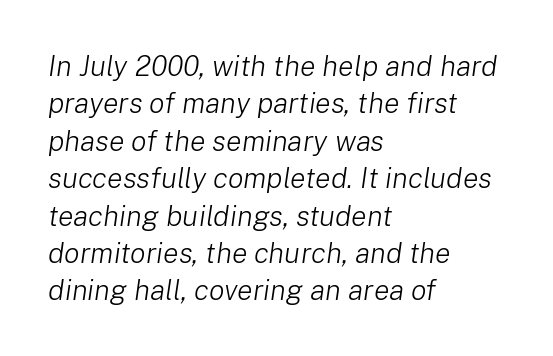
Q: Is the text bold? A: No.
Q: Is the text italic (slanted)? A: Yes, it leans right by about 8 degrees.
Q: Is the text underlined? A: No.
Q: How is the paragraph aligned? A: Left-aligned.
Q: Is the spacing between letters normal or unusually wide? A: Normal.
Q: Is the spacing between lines tight, normal or loose? A: Normal.
Q: Width (condensed, normal, or wide)? A: Normal.
Q: Stroke contrast? A: Low.
Q: x-height? A: Medium.
Q: Monospaced? A: No.
